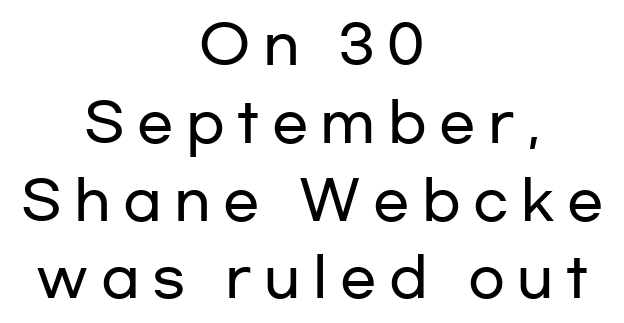
Q: Is the text italic (slanted)? A: No, it is upright.
Q: Is the typeface a serif or a sans-serif typeface? A: Sans-serif.
Q: Is the text underlined? A: No.
Q: How is the paragraph aligned? A: Centered.
Q: Is the spacing between letters normal or unusually wide? A: Unusually wide.
Q: Is the spacing between lines tight, normal or loose? A: Normal.
Q: Width (condensed, normal, or wide)? A: Wide.
Q: Stroke contrast? A: Low.
Q: x-height? A: Medium.
Q: Monospaced? A: No.
